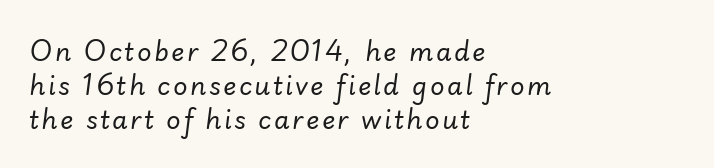
{"italic": "yes", "lean": "right", "slant_degrees": 7, "bold": "no", "underline": "no", "align": "left", "line_spacing": "normal", "line_spacing_ratio": 1.36, "glyph_px": 25}
